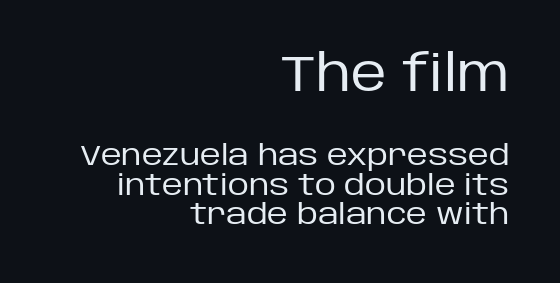
{"serif": "no", "italic": "no", "bold": "no", "weight": "regular", "width": "normal", "stroke_contrast": "low", "x_height": "large", "monospaced": "no", "underline": "no", "align": "right", "line_spacing": "tight", "line_spacing_ratio": 1.01, "letter_spacing": "normal", "letter_spacing_em": 0.0, "larger_block": "first", "size_ratio": 1.72, "glyph_px": 50}
